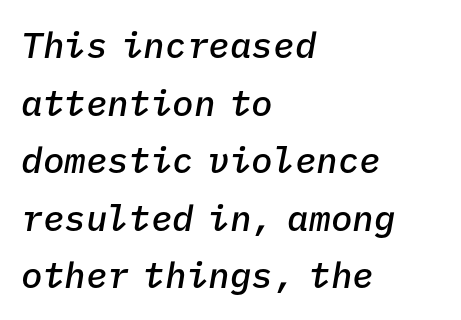
Does the copy run flush right? No — it runs flush left. Underline: absent. Think of a typewriter: that constant character pitch is what you see here. The font's italic variant was chosen for this text. The letters are semibold — heavier than regular but short of a full bold. Notice how descenders clear the ascenders below comfortably — that's standard leading.
